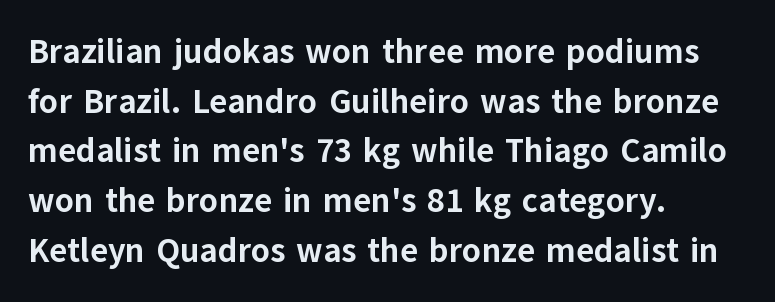
The image shows 34 px bold sans-serif type, upright; set left-aligned, normal line spacing (1.46x), normal letter spacing, not underlined; low stroke contrast and a medium x-height.
